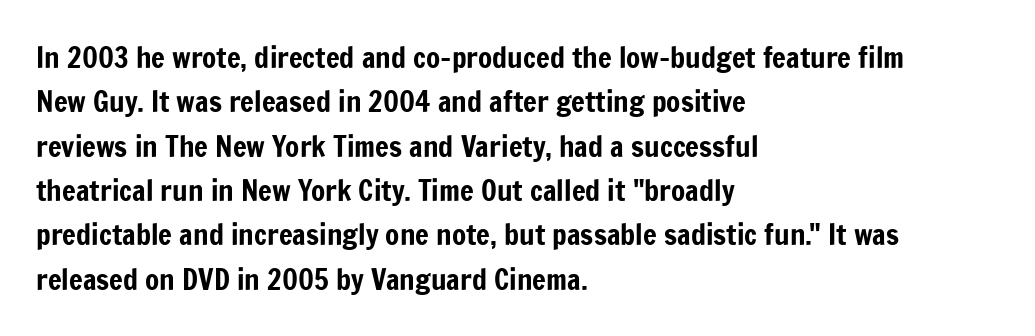
The image shows 29 px condensed sans-serif type, upright; set left-aligned, normal line spacing (1.53x), normal letter spacing, not underlined; low stroke contrast and a medium x-height.
